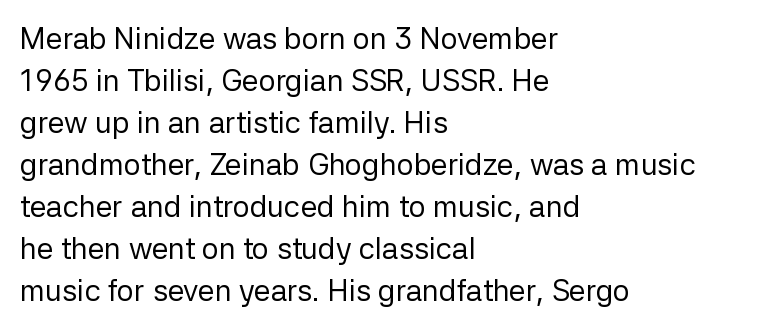
Q: Is the text bold? A: No.
Q: Is the text italic (slanted)? A: No, it is upright.
Q: Is the typeface a serif or a sans-serif typeface? A: Sans-serif.
Q: Is the text underlined? A: No.
Q: How is the paragraph aligned? A: Left-aligned.
Q: Is the spacing between letters normal or unusually wide? A: Normal.
Q: Is the spacing between lines tight, normal or loose? A: Normal.
Q: Width (condensed, normal, or wide)? A: Normal.
Q: Stroke contrast? A: Low.
Q: x-height? A: Medium.
Q: Monospaced? A: No.
